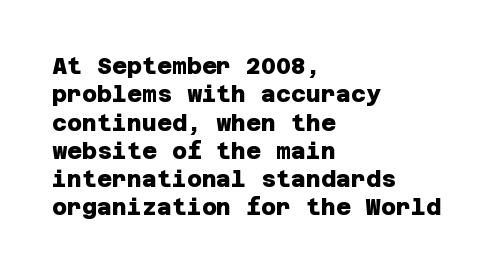
Q: Is the text bold? A: Yes.
Q: Is the text underlined? A: No.
Q: How is the paragraph aligned? A: Left-aligned.
Q: Is the spacing between letters normal or unusually wide? A: Normal.
